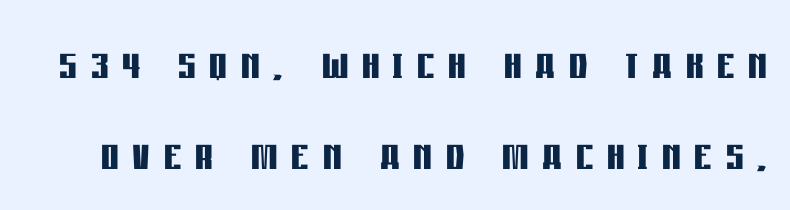
The image shows 55 px semibold, condensed sans-serif type, upright; set normal line spacing (1.66x), unusually wide letter spacing (+0.25 em), not underlined; low stroke contrast and a large x-height.
